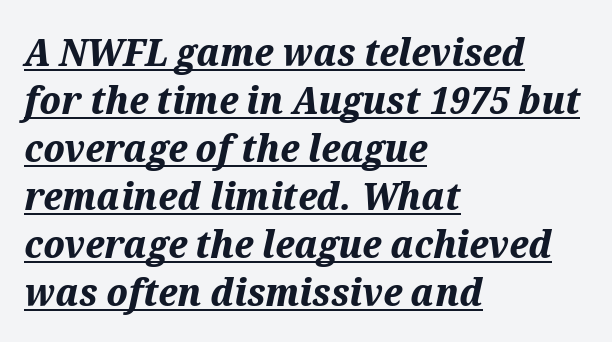
The face used here is proportionally spaced, like ordinary book or web type. In terms of letterspacing, this is plain default setting. As a designer I'd log this as weight 700, bold. Teacher's note: observe the even left margin — that is flush-left alignment. You can tell it's italic because the verticals aren't actually vertical. Caption: lettering with a line underneath.
